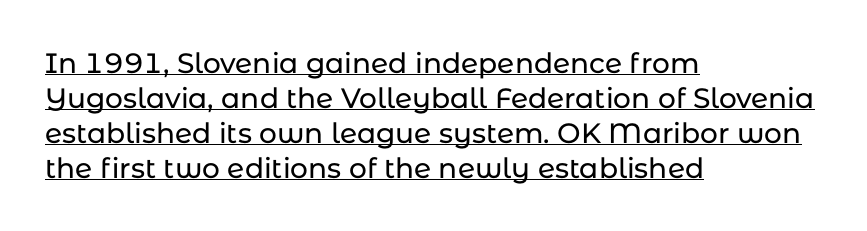
{"serif": "no", "italic": "no", "width": "normal", "stroke_contrast": "low", "x_height": "medium", "monospaced": "no", "underline": "yes", "align": "left", "line_spacing": "normal", "line_spacing_ratio": 1.25, "letter_spacing": "normal", "letter_spacing_em": 0.0, "glyph_px": 28}
